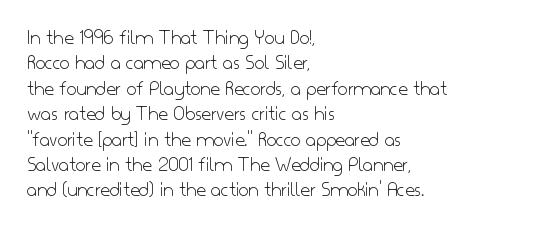
The image shows 21 px text type, upright; set left-aligned, line spacing 1.21x, normal letter spacing, not underlined.
